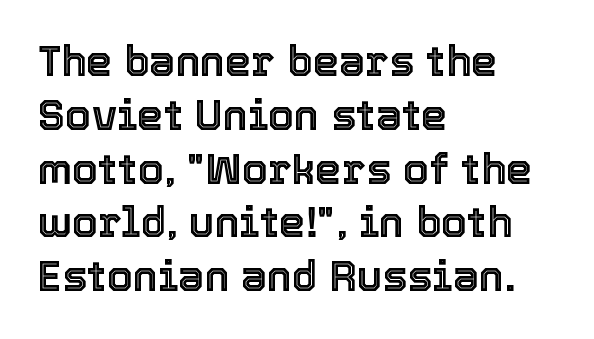
Every stem runs plumb, perpendicular to the baseline. All the whitespace from short lines collects on the right. The rendering uses natural spacing where letterforms have individual widths. Reading down the column, the eye jumps a familiar distance to each next line. Here the glyphs are tracked normally, forming tight word shapes. Only glyphs here, with clear space below each row.
